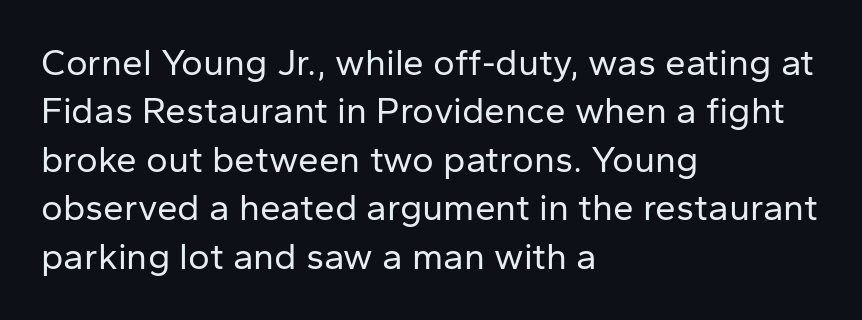
The lines in this sample share a left origin and differ only in where they stop. Does extra space separate the letters? No, they use regular spacing. Any mark beneath the type? The region is blank. Looks like regular typesetting: each glyph gets only the width it needs.
